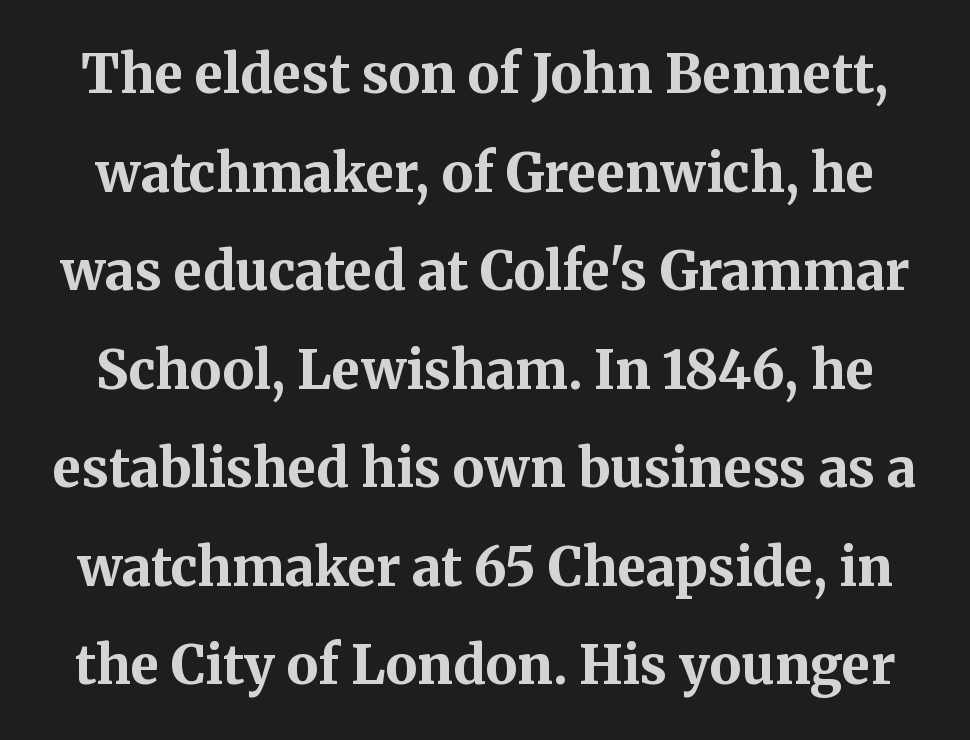
Q: Is the text bold? A: Yes.
Q: Is the text italic (slanted)? A: No, it is upright.
Q: Is the typeface a serif or a sans-serif typeface? A: Serif.
Q: Is the text underlined? A: No.
Q: Is the spacing between letters normal or unusually wide? A: Normal.
Q: Width (condensed, normal, or wide)? A: Normal.
Q: Stroke contrast? A: Medium.
Q: x-height? A: Medium.
Q: Monospaced? A: No.
